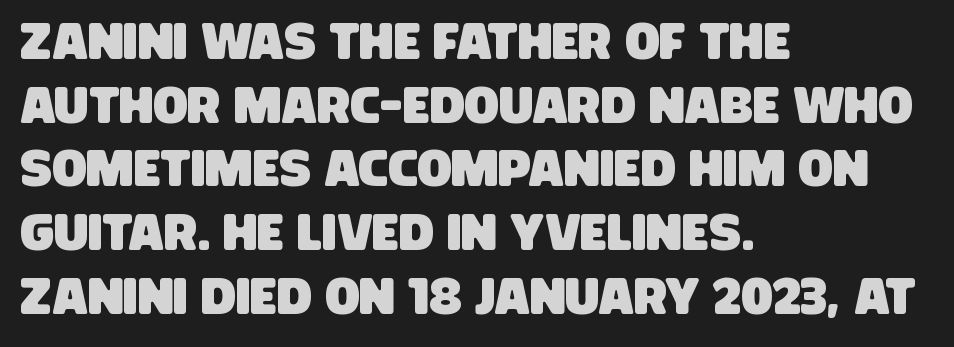
The image shows 51 px condensed sans-serif type; set left-aligned, normal line spacing (1.25x), normal letter spacing, not underlined; low stroke contrast and a large x-height.
